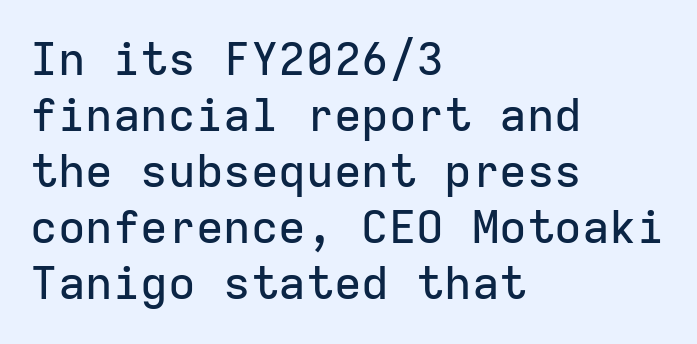
Q: Is the text italic (slanted)? A: No, it is upright.
Q: Is the typeface a serif or a sans-serif typeface? A: Sans-serif.
Q: Is the text underlined? A: No.
Q: How is the paragraph aligned? A: Left-aligned.
Q: Is the spacing between letters normal or unusually wide? A: Normal.
Q: Width (condensed, normal, or wide)? A: Normal.
Q: Stroke contrast? A: Low.
Q: x-height? A: Medium.
Q: Monospaced? A: Yes.
